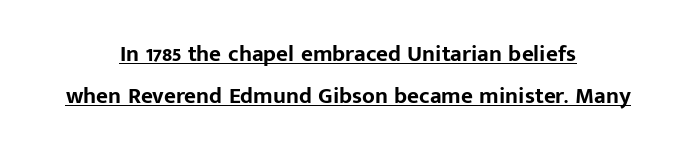
{"italic": "no", "bold": "yes", "underline": "yes", "align": "center", "line_spacing_ratio": 1.84, "letter_spacing": "normal", "letter_spacing_em": 0.0, "glyph_px": 23}
